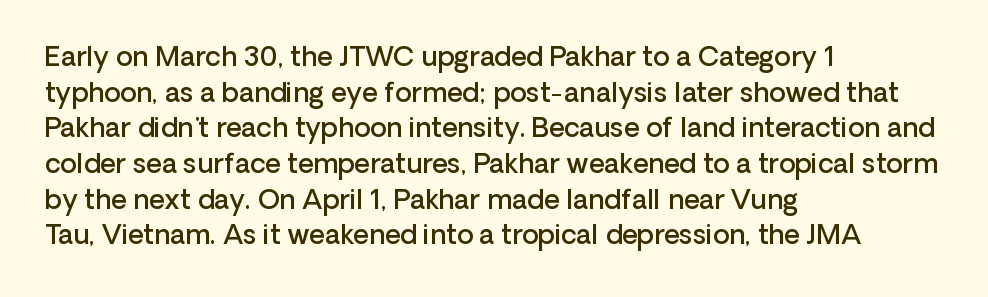
The image shows 27 px text type, upright; set left-aligned, normal line spacing (1.32x), normal letter spacing, not underlined.
